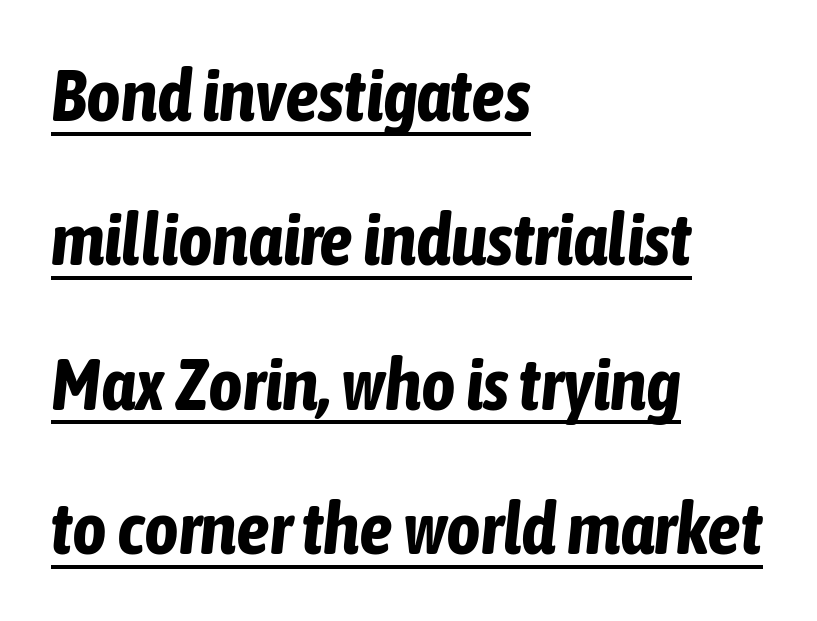
{"italic": "yes", "lean": "right", "slant_degrees": 6, "bold": "yes", "weight": "bold", "width": "condensed", "stroke_contrast": "low", "x_height": "medium", "monospaced": "no", "underline": "yes", "align": "left", "line_spacing": "loose", "line_spacing_ratio": 1.95, "letter_spacing": "normal", "letter_spacing_em": 0.0, "glyph_px": 74}
